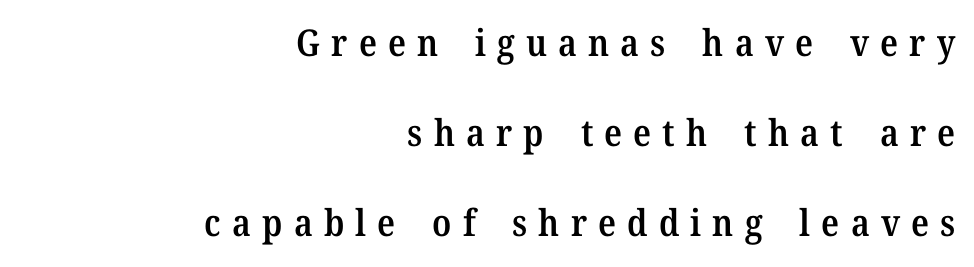
Q: Is the text bold? A: Semi-bold.
Q: Is the text italic (slanted)? A: No, it is upright.
Q: Is the typeface a serif or a sans-serif typeface? A: Serif.
Q: Is the text underlined? A: No.
Q: How is the paragraph aligned? A: Right-aligned.
Q: Is the spacing between letters normal or unusually wide? A: Unusually wide.
Q: Is the spacing between lines tight, normal or loose? A: Loose.
Q: Width (condensed, normal, or wide)? A: Normal.
Q: Stroke contrast? A: Medium.
Q: x-height? A: Medium.
Q: Monospaced? A: No.
